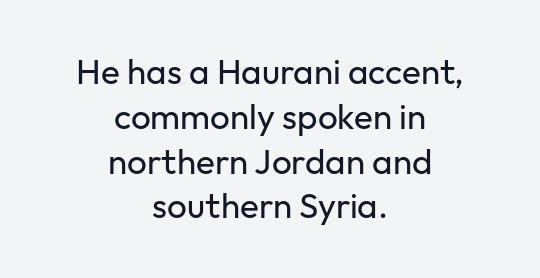
The image shows 35 px regular-weight sans-serif type, upright; set centered, normal line spacing (1.28x), normal letter spacing, not underlined; low stroke contrast and a medium x-height.
